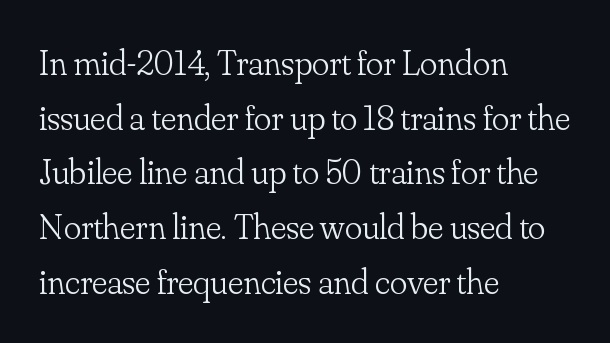
{"serif": "yes", "italic": "no", "bold": "no", "weight": "light", "width": "normal", "stroke_contrast": "low", "x_height": "small", "monospaced": "no", "underline": "no", "align": "left", "line_spacing": "normal", "line_spacing_ratio": 1.52, "letter_spacing": "normal", "letter_spacing_em": 0.0, "glyph_px": 36}
